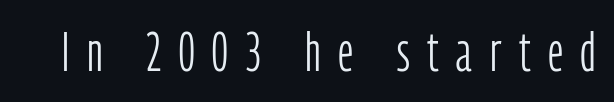
{"serif": "no", "italic": "no", "bold": "no", "weight": "light", "width": "condensed", "stroke_contrast": "low", "x_height": "medium", "monospaced": "no", "underline": "no", "letter_spacing": "wide", "letter_spacing_em": 0.33, "glyph_px": 54}
